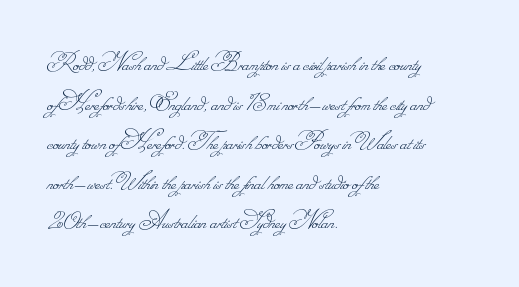
Q: Is the text bold? A: No.
Q: Is the text underlined? A: No.
Q: How is the paragraph aligned? A: Left-aligned.
Q: Is the spacing between letters normal or unusually wide? A: Normal.
Q: Is the spacing between lines tight, normal or loose? A: Normal.
